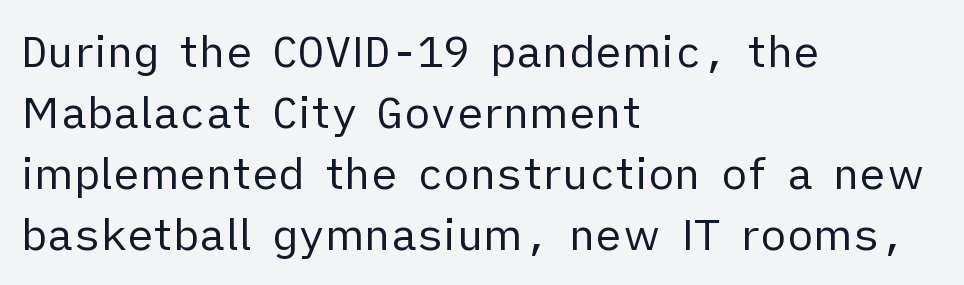
Q: Is the text bold? A: No.
Q: Is the text italic (slanted)? A: No, it is upright.
Q: Is the typeface a serif or a sans-serif typeface? A: Sans-serif.
Q: Is the text underlined? A: No.
Q: How is the paragraph aligned? A: Left-aligned.
Q: Is the spacing between letters normal or unusually wide? A: Normal.
Q: Is the spacing between lines tight, normal or loose? A: Normal.
Q: Width (condensed, normal, or wide)? A: Normal.
Q: Stroke contrast? A: Low.
Q: x-height? A: Medium.
Q: Monospaced? A: No.
